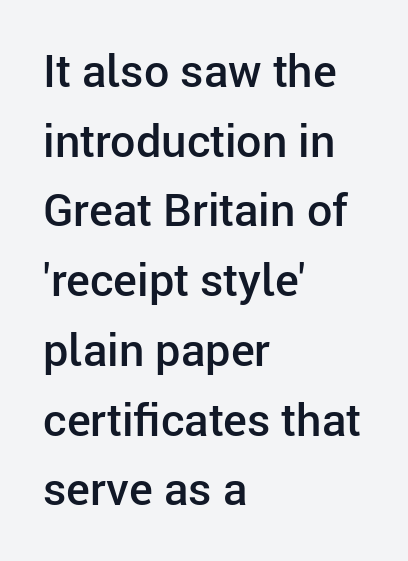
Q: Is the text bold? A: Semi-bold.
Q: Is the text italic (slanted)? A: No, it is upright.
Q: Is the typeface a serif or a sans-serif typeface? A: Sans-serif.
Q: Is the text underlined? A: No.
Q: How is the paragraph aligned? A: Left-aligned.
Q: Is the spacing between letters normal or unusually wide? A: Normal.
Q: Is the spacing between lines tight, normal or loose? A: Normal.
Q: Width (condensed, normal, or wide)? A: Normal.
Q: Stroke contrast? A: Low.
Q: x-height? A: Medium.
Q: Monospaced? A: No.
